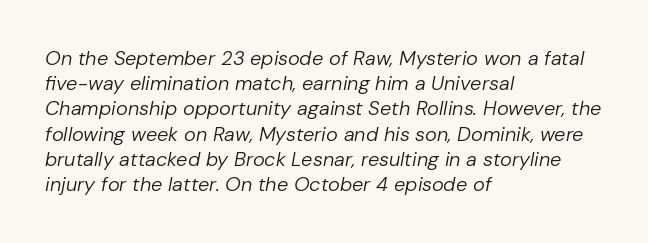
The image shows 20 px text type, italic (leaning right); set left-aligned, normal line spacing (1.26x), normal letter spacing, not underlined.
